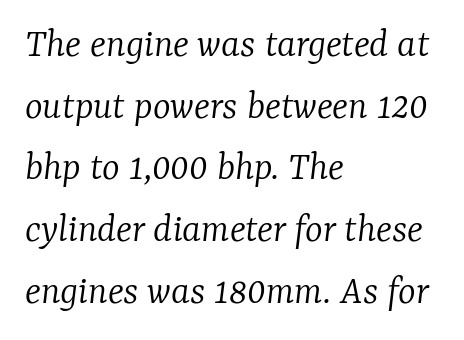
The image shows 42 px light serif type, italic (leaning right); set left-aligned, normal line spacing (1.47x), normal letter spacing, not underlined; low stroke contrast and a medium x-height.
